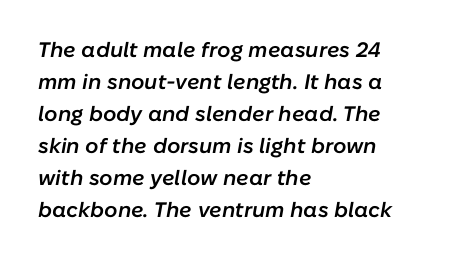
A classic flush-left, rag-right setting is used for this passage. The space between consecutive lines is moderate. Bare-footed words on every line. A semibold gives these letters moderate extra thickness, short of bold. Tracking value appears to be zero — textbook default spacing.
